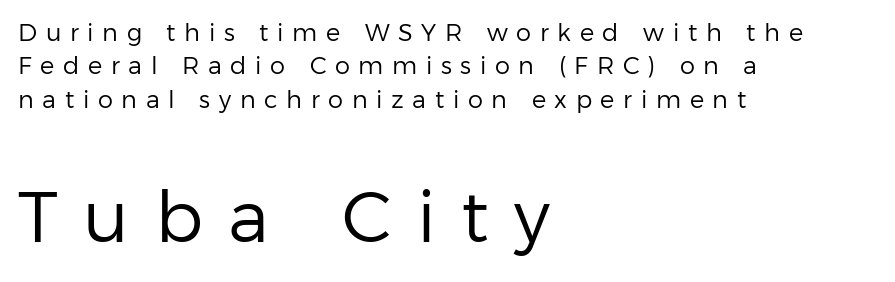
Is the block centered? No — it sits flush against the left margin. Look at the tracking — it's clearly loosened, letters drifting apart. Size hierarchy here favors the trailing block over the leading one. Character widths vary here, with narrow letters taking less room than wide ones. Anything drawn beneath the words? Only blank space. Think standard paragraph weight, or any step lighter than that.
